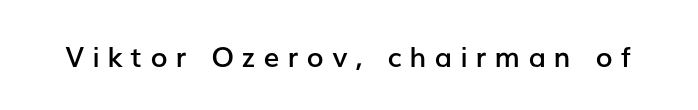
Q: Is the text bold? A: Semi-bold.
Q: Is the text italic (slanted)? A: No, it is upright.
Q: Is the typeface a serif or a sans-serif typeface? A: Sans-serif.
Q: Is the text underlined? A: No.
Q: Is the spacing between letters normal or unusually wide? A: Unusually wide.
Q: Width (condensed, normal, or wide)? A: Normal.
Q: Stroke contrast? A: Low.
Q: x-height? A: Medium.
Q: Monospaced? A: No.
